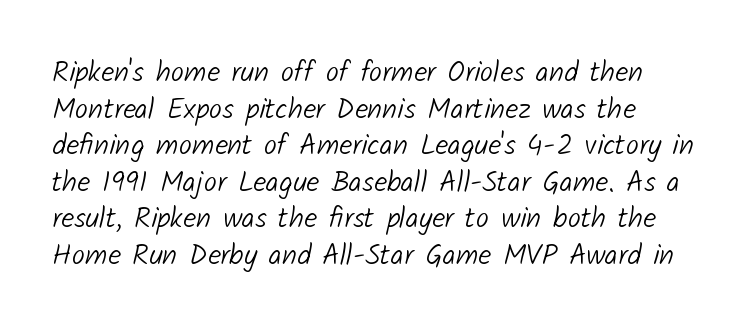
Looks like regular typesetting: each glyph gets only the width it needs. This rendering features lettering with no underline. Whoever set this chose a conventional vertical rhythm. The rendering keeps characters at their native spacing. Does the type have serifs? No, each stem ends abruptly. Casual observation: everything's shoved over to the left.
